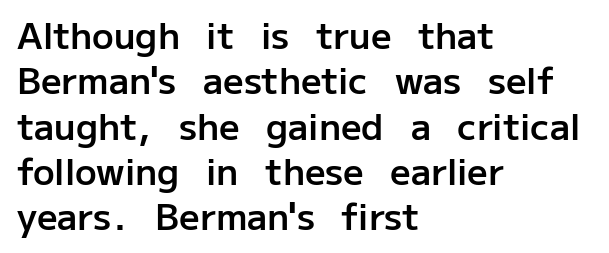
{"serif": "no", "italic": "no", "bold": "semi", "weight": "semibold", "width": "normal", "stroke_contrast": "low", "x_height": "medium", "monospaced": "no", "underline": "no", "align": "left", "line_spacing": "normal", "line_spacing_ratio": 1.26, "letter_spacing": "normal", "letter_spacing_em": 0.0, "glyph_px": 36}
